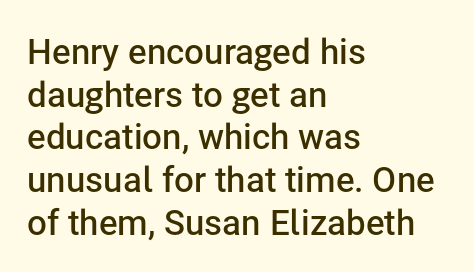
{"serif": "no", "italic": "no", "bold": "semi", "weight": "semibold", "width": "normal", "stroke_contrast": "low", "x_height": "medium", "monospaced": "no", "underline": "no", "align": "left", "line_spacing_ratio": 1.22, "letter_spacing": "normal", "letter_spacing_em": 0.0, "glyph_px": 35}
